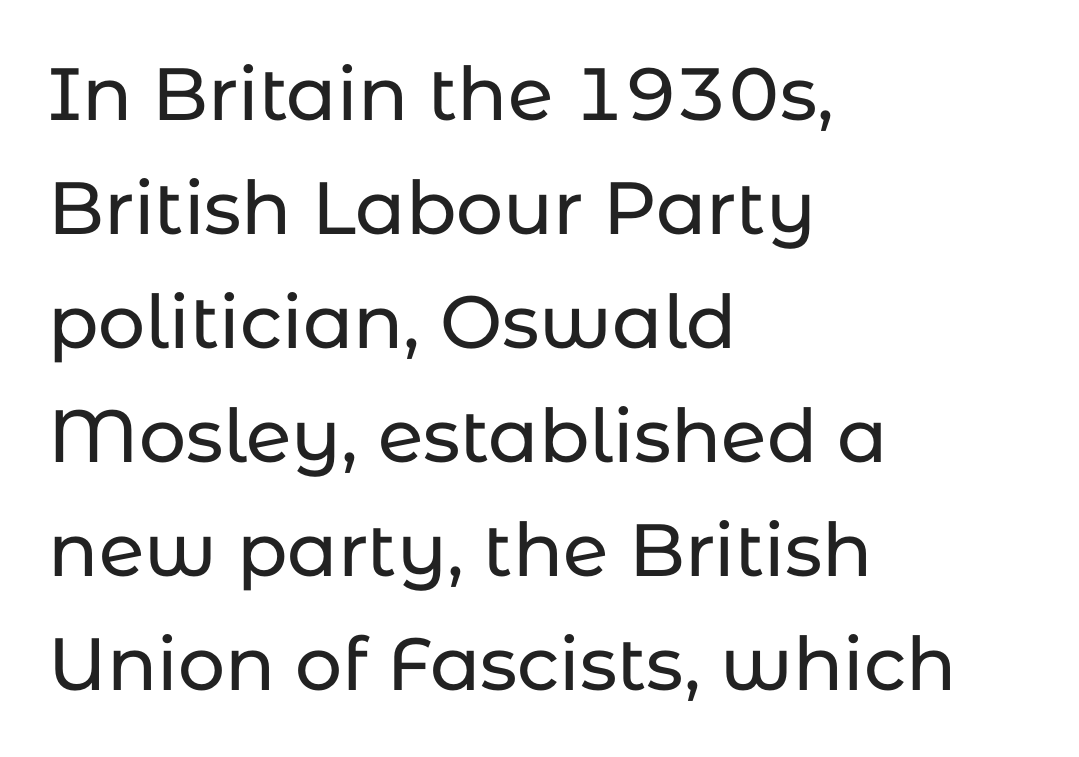
Q: Is the text italic (slanted)? A: No, it is upright.
Q: Is the typeface a serif or a sans-serif typeface? A: Sans-serif.
Q: Is the text underlined? A: No.
Q: How is the paragraph aligned? A: Left-aligned.
Q: Is the spacing between letters normal or unusually wide? A: Normal.
Q: Is the spacing between lines tight, normal or loose? A: Normal.
Q: Width (condensed, normal, or wide)? A: Normal.
Q: Stroke contrast? A: Low.
Q: x-height? A: Medium.
Q: Monospaced? A: No.
